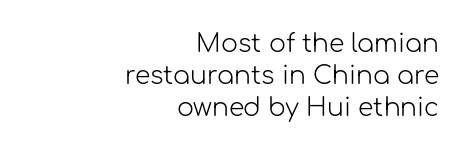
{"italic": "no", "bold": "no", "underline": "no", "align": "right", "line_spacing": "normal", "line_spacing_ratio": 1.28, "letter_spacing": "normal", "letter_spacing_em": 0.0, "glyph_px": 25}
